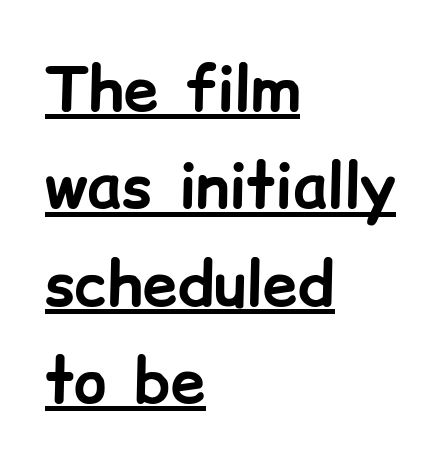
The image shows 62 px bold sans-serif type, upright; set left-aligned, normal line spacing (1.57x), normal letter spacing, underlined; low stroke contrast and a medium x-height.
